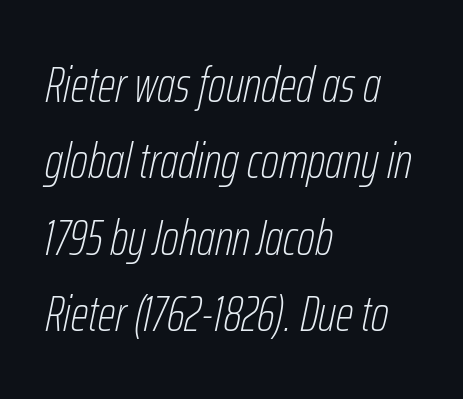
The image shows 50 px thin, condensed type, italic (leaning right); set left-aligned, normal line spacing (1.53x), normal letter spacing, not underlined; low stroke contrast and a medium x-height.
